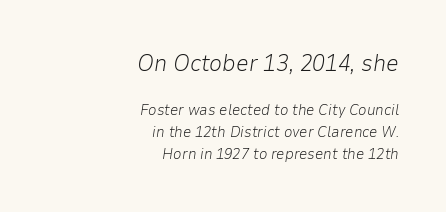
Is the stroke heavy? The answer is a plain regular-or-lighter. The foot of each line stays bare and open. Normally led — the rows are evenly, conventionally spaced. Nobody touched the tracking dial on this one.
